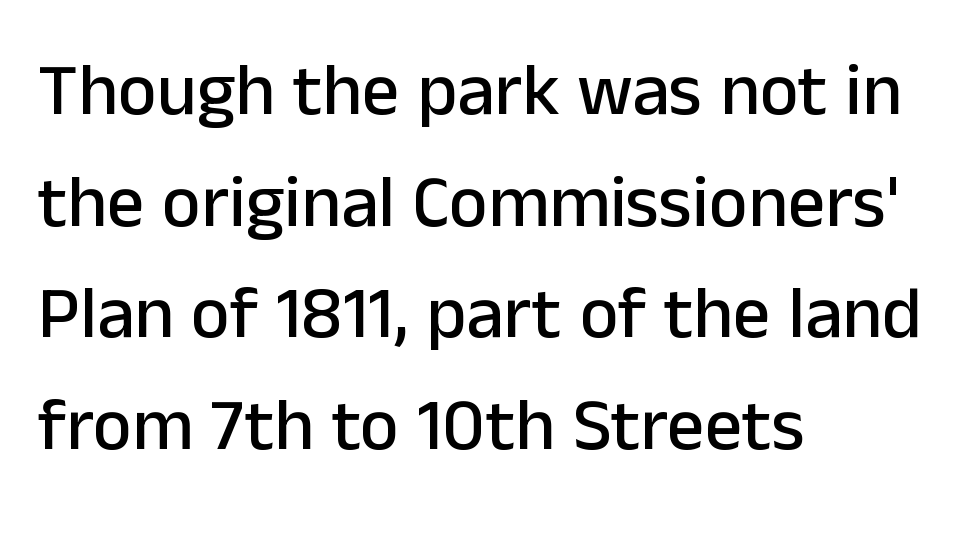
{"serif": "no", "italic": "no", "width": "normal", "stroke_contrast": "low", "x_height": "medium", "monospaced": "no", "underline": "no", "align": "left", "line_spacing": "normal", "line_spacing_ratio": 1.51, "letter_spacing": "normal", "letter_spacing_em": 0.0, "glyph_px": 74}
